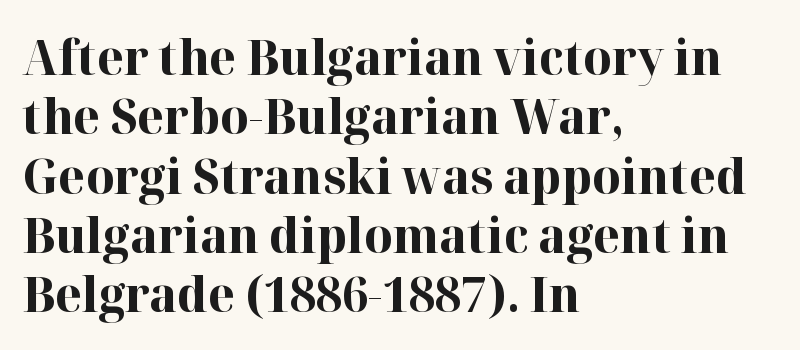
Q: Is the text bold? A: Yes.
Q: Is the text italic (slanted)? A: No, it is upright.
Q: Is the typeface a serif or a sans-serif typeface? A: Serif.
Q: Is the text underlined? A: No.
Q: How is the paragraph aligned? A: Left-aligned.
Q: Is the spacing between letters normal or unusually wide? A: Normal.
Q: Width (condensed, normal, or wide)? A: Normal.
Q: Stroke contrast? A: High.
Q: x-height? A: Medium.
Q: Monospaced? A: No.
